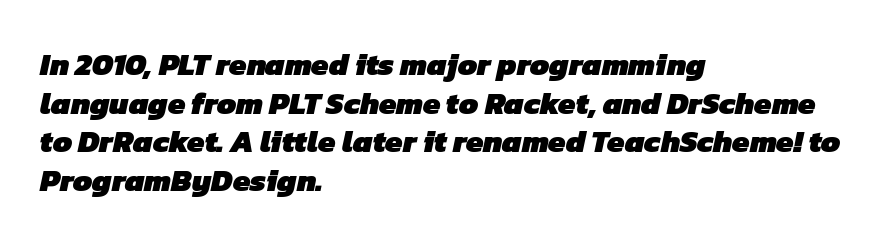
Q: Is the text bold? A: Yes.
Q: Is the typeface a serif or a sans-serif typeface? A: Sans-serif.
Q: Is the text underlined? A: No.
Q: How is the paragraph aligned? A: Left-aligned.
Q: Is the spacing between letters normal or unusually wide? A: Normal.
Q: Is the spacing between lines tight, normal or loose? A: Normal.
Q: Width (condensed, normal, or wide)? A: Normal.
Q: Stroke contrast? A: Low.
Q: x-height? A: Medium.
Q: Monospaced? A: No.
